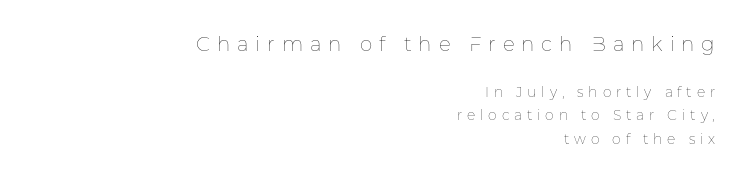
Q: Is the text bold? A: No.
Q: Is the text italic (slanted)? A: No, it is upright.
Q: Is the text underlined? A: No.
Q: How is the paragraph aligned? A: Right-aligned.
Q: Is the spacing between letters normal or unusually wide? A: Unusually wide.
Q: Is the spacing between lines tight, normal or loose? A: Normal.
Q: Which block of text is set in a larger size, the first (top) or the second (bottom)? A: The first (top) one.
